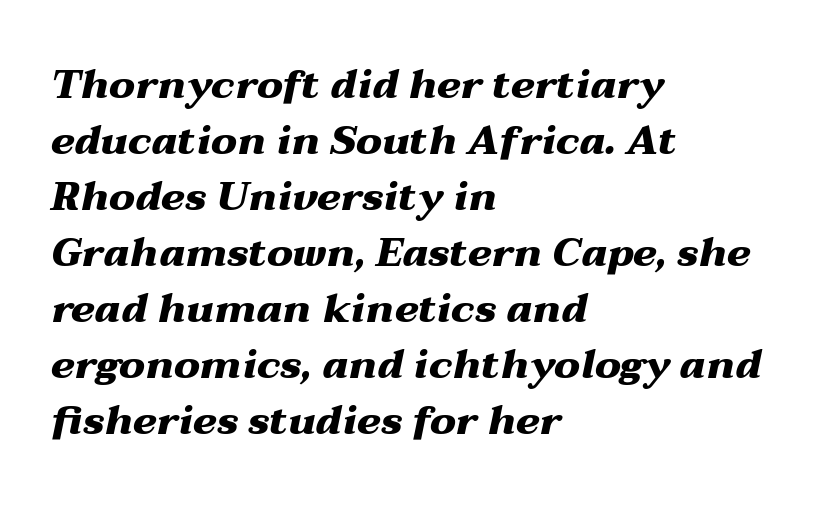
Q: Is the text bold? A: Yes.
Q: Is the text italic (slanted)? A: Yes, it leans right by about 12 degrees.
Q: Is the text underlined? A: No.
Q: How is the paragraph aligned? A: Left-aligned.
Q: Is the spacing between letters normal or unusually wide? A: Normal.
Q: Is the spacing between lines tight, normal or loose? A: Normal.
Q: Width (condensed, normal, or wide)? A: Wide.
Q: Stroke contrast? A: Medium.
Q: x-height? A: Medium.
Q: Monospaced? A: No.
